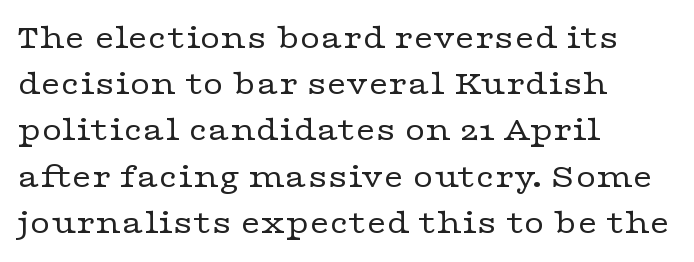
The typeface chosen for these lines features serifs. Students, observe: this is what conventionally led text looks like. No word sits above an underline. Bold? No — there's no thickening of the strokes. This is roman type, the default non-slanted kind. Casual observation: everything's shoved over to the left.
